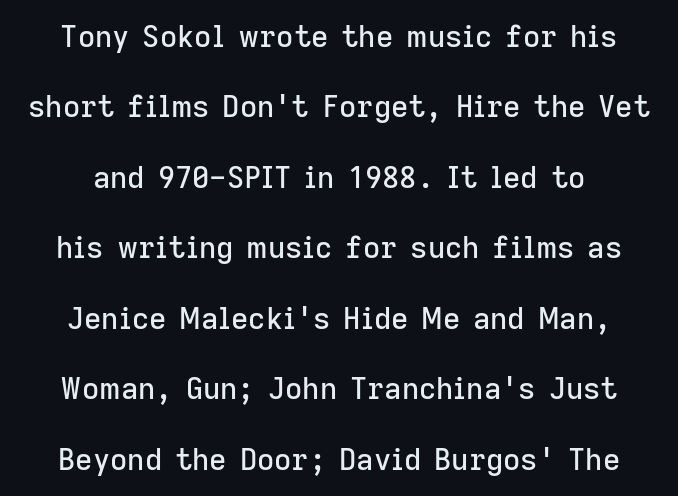
{"serif": "no", "italic": "no", "width": "normal", "stroke_contrast": "low", "x_height": "medium", "monospaced": "no", "underline": "no", "align": "center", "line_spacing": "loose", "line_spacing_ratio": 2.35, "letter_spacing": "normal", "letter_spacing_em": 0.0, "glyph_px": 30}
